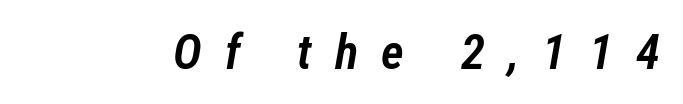
{"italic": "yes", "lean": "right", "slant_degrees": 12, "bold": "semi", "weight": "semibold", "width": "condensed", "stroke_contrast": "low", "x_height": "medium", "monospaced": "no", "underline": "no", "letter_spacing": "wide", "letter_spacing_em": 0.47, "glyph_px": 49}
